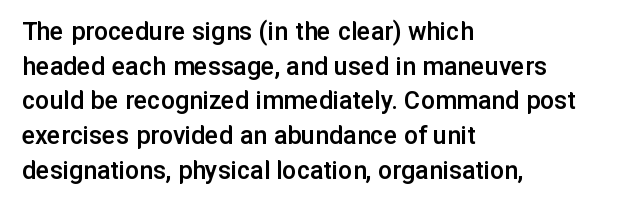
The image shows 28 px semibold sans-serif type, upright; set left-aligned, line spacing 1.24x, normal letter spacing, not underlined; low stroke contrast and a medium x-height.
